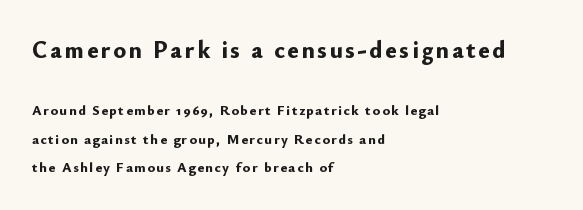
The setting favours the left margin, as ordinary paragraphs usually do. Each glyph is drawn with heavy, bold strokes. The passage shown is not underscored anywhere. Which of the two is more prominent by size? The first, at the top. Each new line begins a long way beneath the previous one.
